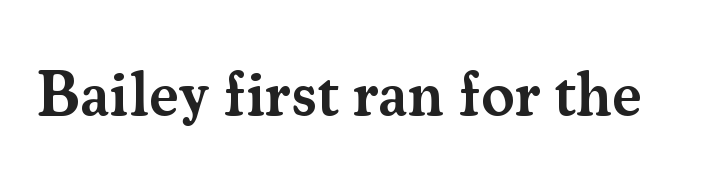
Q: Is the text bold? A: Semi-bold.
Q: Is the text italic (slanted)? A: No, it is upright.
Q: Is the typeface a serif or a sans-serif typeface? A: Serif.
Q: Is the text underlined? A: No.
Q: Is the spacing between letters normal or unusually wide? A: Normal.
Q: Width (condensed, normal, or wide)? A: Normal.
Q: Stroke contrast? A: Medium.
Q: x-height? A: Small.
Q: Monospaced? A: No.
